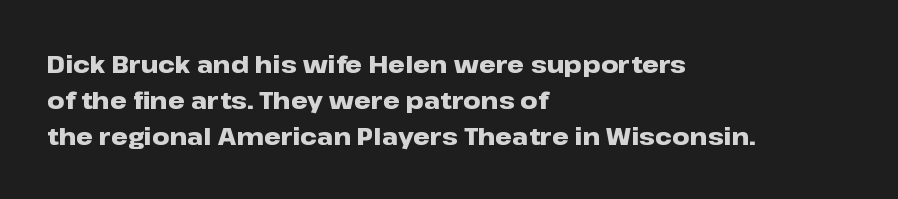
{"italic": "no", "bold": "yes", "underline": "no", "align": "left", "line_spacing": "normal", "line_spacing_ratio": 1.49, "letter_spacing": "normal", "letter_spacing_em": 0.0, "glyph_px": 24}
